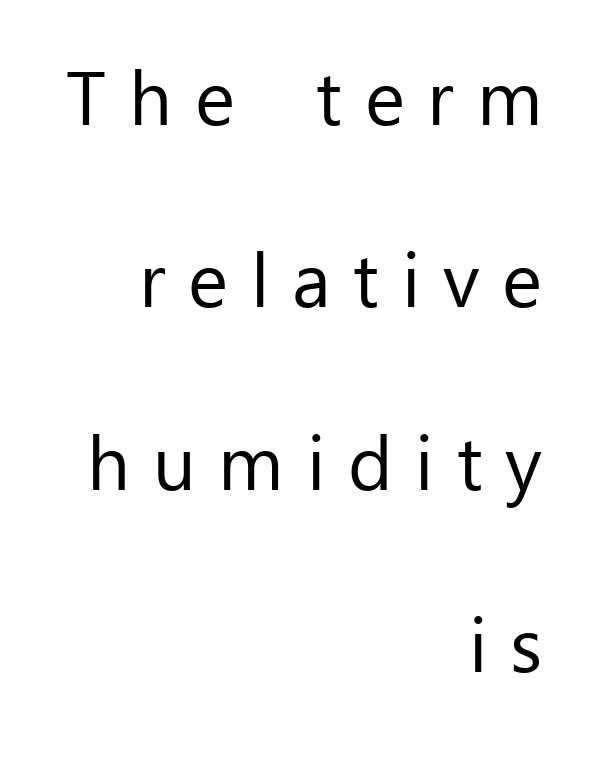
The image shows 76 px regular-weight sans-serif type, upright; set right-aligned, loose line spacing (2.4x), unusually wide letter spacing (+0.3 em), not underlined; low stroke contrast and a medium x-height.
